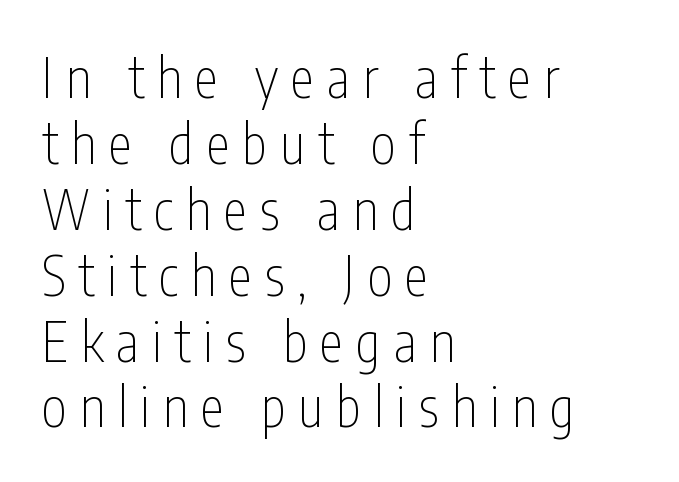
The image shows 54 px thin, condensed sans-serif type, upright; set left-aligned, line spacing 1.22x, unusually wide letter spacing (+0.24 em), not underlined; low stroke contrast and a medium x-height.
